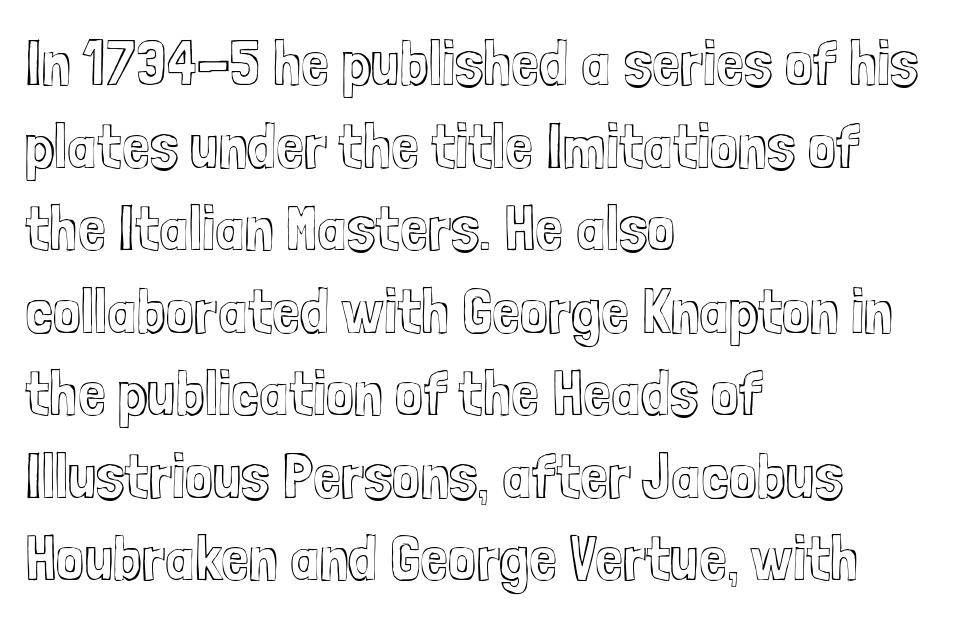
Q: Is the text italic (slanted)? A: No, it is upright.
Q: Is the text underlined? A: No.
Q: How is the paragraph aligned? A: Left-aligned.
Q: Is the spacing between letters normal or unusually wide? A: Normal.
Q: Is the spacing between lines tight, normal or loose? A: Normal.
Q: Width (condensed, normal, or wide)? A: Condensed.
Q: x-height? A: Medium.
Q: Monospaced? A: No.
